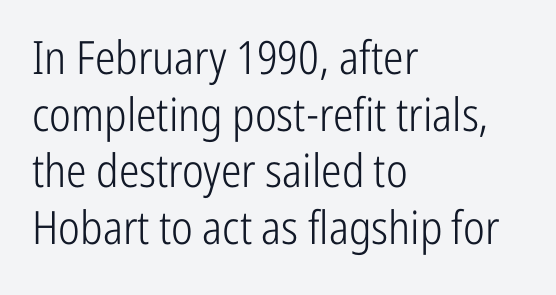
Q: Is the text bold? A: No.
Q: Is the text italic (slanted)? A: No, it is upright.
Q: Is the typeface a serif or a sans-serif typeface? A: Sans-serif.
Q: Is the text underlined? A: No.
Q: How is the paragraph aligned? A: Left-aligned.
Q: Is the spacing between letters normal or unusually wide? A: Normal.
Q: Width (condensed, normal, or wide)? A: Condensed.
Q: Stroke contrast? A: Low.
Q: x-height? A: Medium.
Q: Monospaced? A: No.
